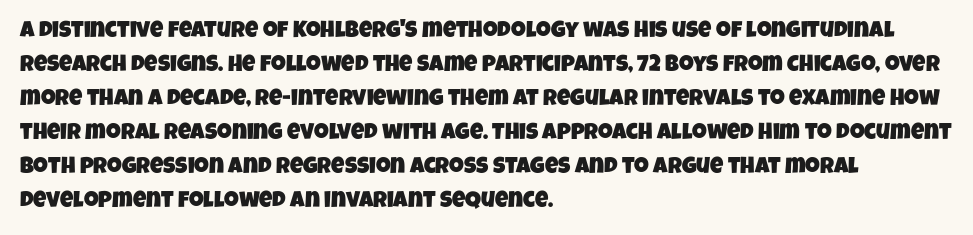
The image shows 23 px text type; set left-aligned, normal line spacing (1.48x), normal letter spacing, not underlined.
